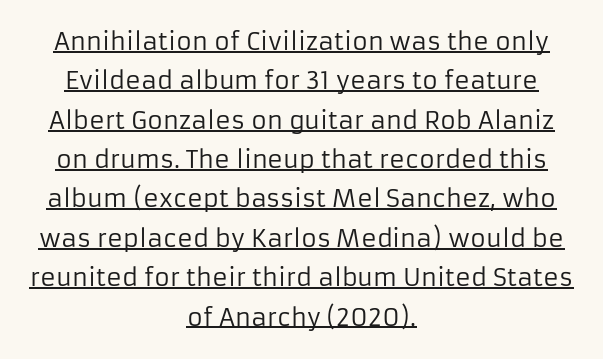
{"italic": "no", "bold": "no", "underline": "yes", "align": "center", "line_spacing": "normal", "line_spacing_ratio": 1.64, "letter_spacing": "normal", "letter_spacing_em": 0.0, "glyph_px": 24}
